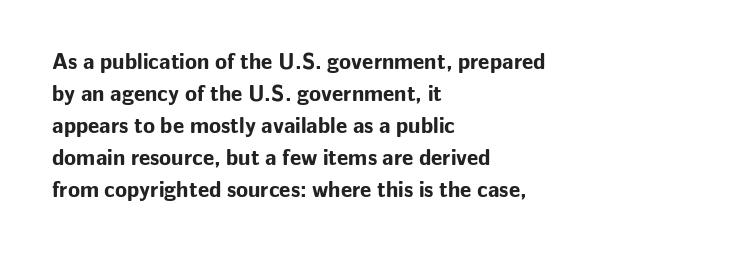
The image shows 22 px bold type, upright; set left-aligned, normal line spacing (1.46x), normal letter spacing, not underlined.
